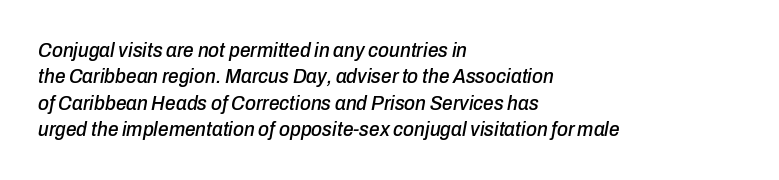
{"italic": "yes", "lean": "right", "slant_degrees": 10, "underline": "no", "align": "left", "line_spacing": "normal", "line_spacing_ratio": 1.26, "letter_spacing": "normal", "letter_spacing_em": 0.0, "glyph_px": 21}
